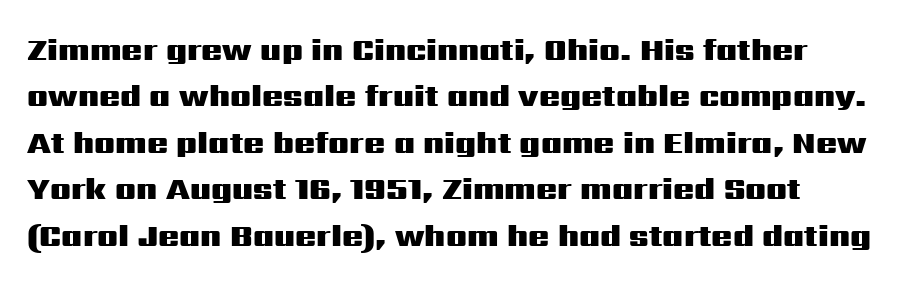
You could not count columns in this text — the font is proportionally spaced. Quick note: interline space is typical. Are there feet on the stems? There aren't — it's a sans. I'd describe the lettering as bold — thick and assertive. Inter-character spacing is left at the font's built-in metrics. No word sits above an underline.
